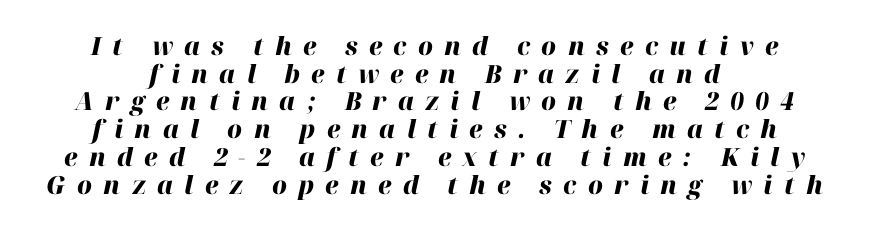
Q: Is the text bold? A: Yes.
Q: Is the text italic (slanted)? A: Yes, it leans right by about 12 degrees.
Q: Is the text underlined? A: No.
Q: How is the paragraph aligned? A: Centered.
Q: Is the spacing between letters normal or unusually wide? A: Unusually wide.
Q: Is the spacing between lines tight, normal or loose? A: Tight.
